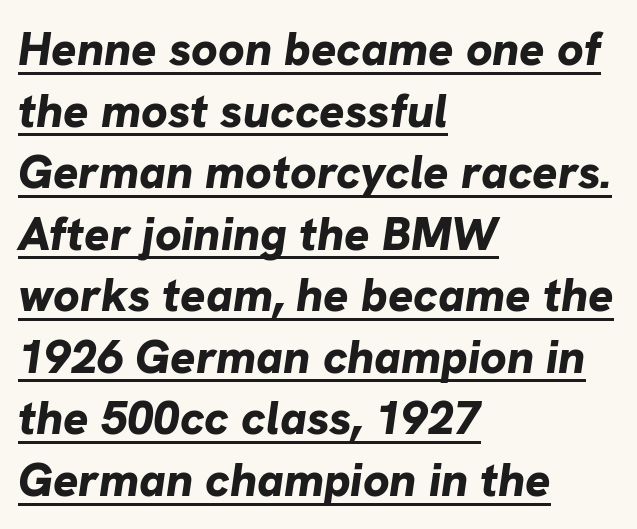
The image shows 47 px bold type, italic (leaning right); set left-aligned, normal line spacing (1.31x), normal letter spacing, underlined; low stroke contrast and a medium x-height.
